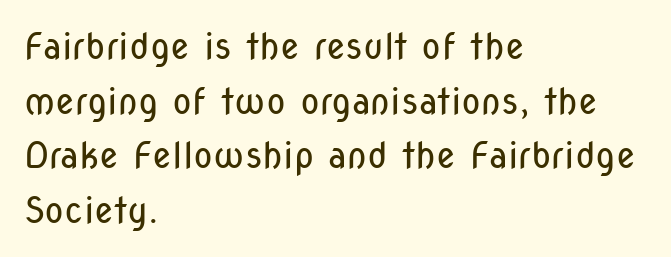
The image shows 36 px regular-weight, condensed sans-serif type, upright; set left-aligned, normal line spacing (1.52x), normal letter spacing, not underlined; low stroke contrast and a medium x-height.
